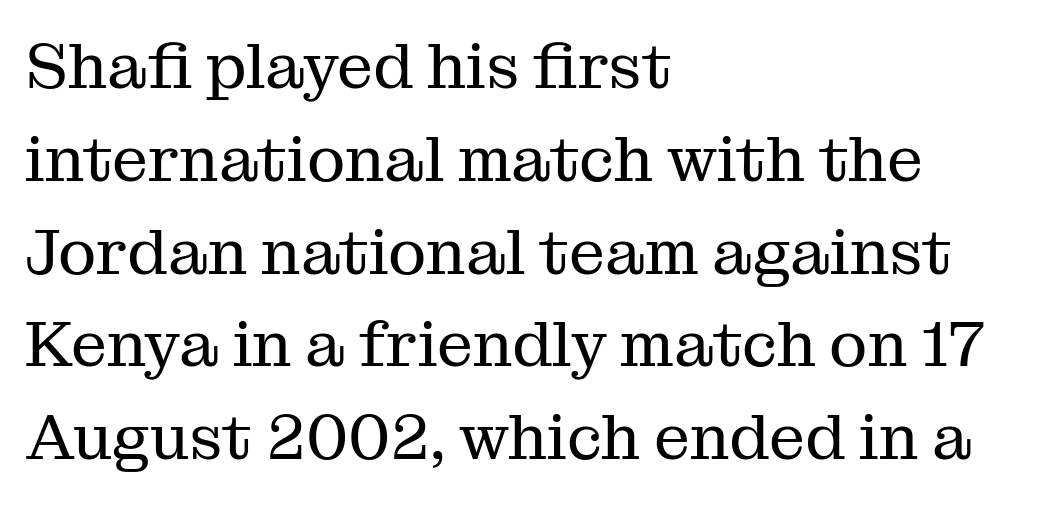
The face used here is proportionally spaced, like ordinary book or web type. This block has exactly the height ordinary leading produces. This is not heavy type; no bold has been used. Visually the block forms a straight wall on the left and a jagged coastline on the right. This sample uses a serif face. Type without underlining.
